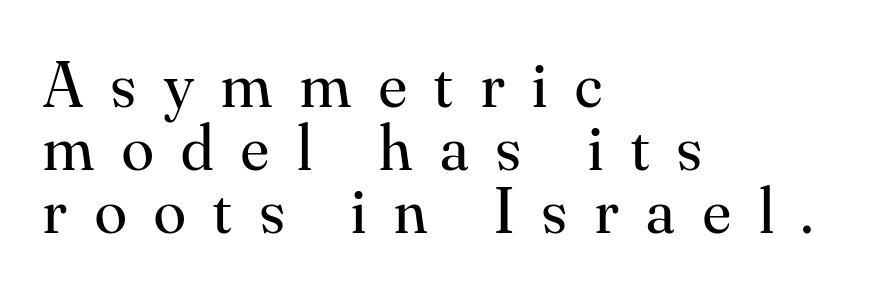
Q: Is the text bold? A: No.
Q: Is the text italic (slanted)? A: No, it is upright.
Q: Is the typeface a serif or a sans-serif typeface? A: Serif.
Q: Is the text underlined? A: No.
Q: How is the paragraph aligned? A: Left-aligned.
Q: Is the spacing between letters normal or unusually wide? A: Unusually wide.
Q: Is the spacing between lines tight, normal or loose? A: Tight.
Q: Width (condensed, normal, or wide)? A: Normal.
Q: Stroke contrast? A: Medium.
Q: x-height? A: Small.
Q: Monospaced? A: No.
